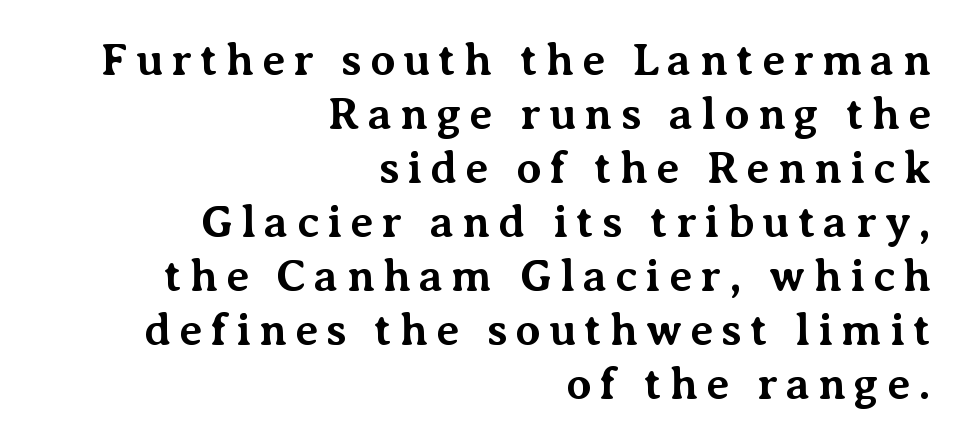
Q: Is the text bold? A: Yes.
Q: Is the text italic (slanted)? A: No, it is upright.
Q: Is the typeface a serif or a sans-serif typeface? A: Serif.
Q: Is the text underlined? A: No.
Q: How is the paragraph aligned? A: Right-aligned.
Q: Width (condensed, normal, or wide)? A: Normal.
Q: Stroke contrast? A: Medium.
Q: x-height? A: Medium.
Q: Monospaced? A: No.
